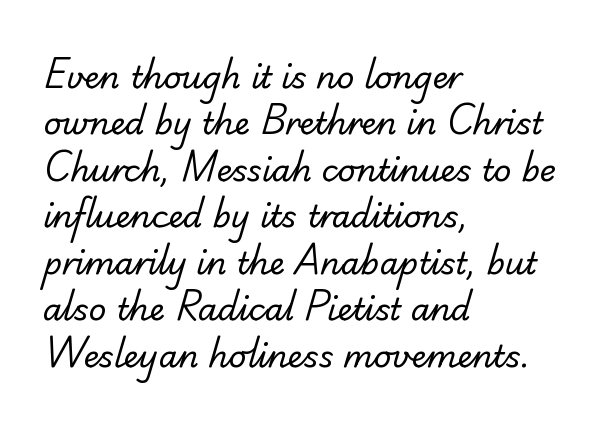
{"serif": "no", "bold": "no", "weight": "regular", "width": "normal", "stroke_contrast": "low", "x_height": "small", "monospaced": "no", "underline": "no", "align": "left", "line_spacing": "normal", "line_spacing_ratio": 1.5, "letter_spacing": "normal", "letter_spacing_em": 0.0, "glyph_px": 31}
